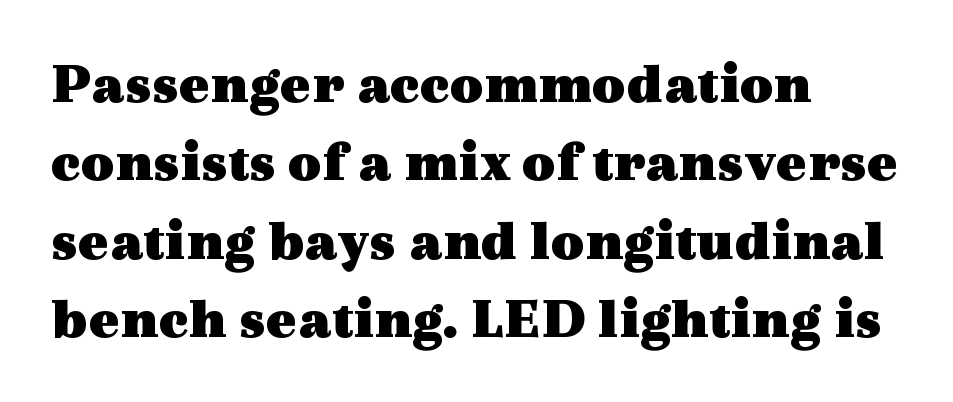
{"serif": "yes", "italic": "no", "bold": "yes", "weight": "heavy", "width": "wide", "x_height": "medium", "monospaced": "no", "underline": "no", "align": "left", "line_spacing": "normal", "line_spacing_ratio": 1.35, "letter_spacing": "normal", "letter_spacing_em": 0.0, "glyph_px": 58}
